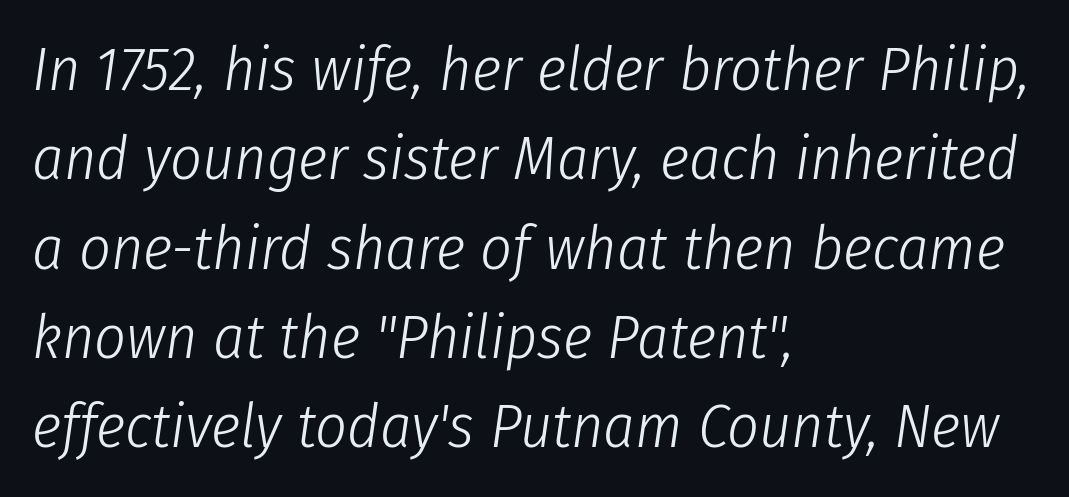
The typesetting does not lean heavy: it is not bold. The space directly below the letters is spotless. The block of text has a typical density, with ordinary space between rows. Varying glyph widths throughout — classic text-font behaviour.
